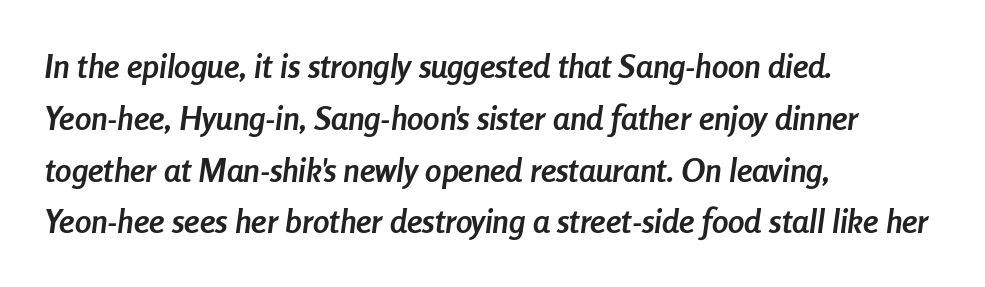
Q: Is the text bold? A: Yes.
Q: Is the text italic (slanted)? A: Yes, it leans right by about 8 degrees.
Q: Is the text underlined? A: No.
Q: How is the paragraph aligned? A: Left-aligned.
Q: Is the spacing between letters normal or unusually wide? A: Normal.
Q: Is the spacing between lines tight, normal or loose? A: Normal.
Q: Width (condensed, normal, or wide)? A: Condensed.
Q: Stroke contrast? A: Low.
Q: x-height? A: Medium.
Q: Monospaced? A: No.
